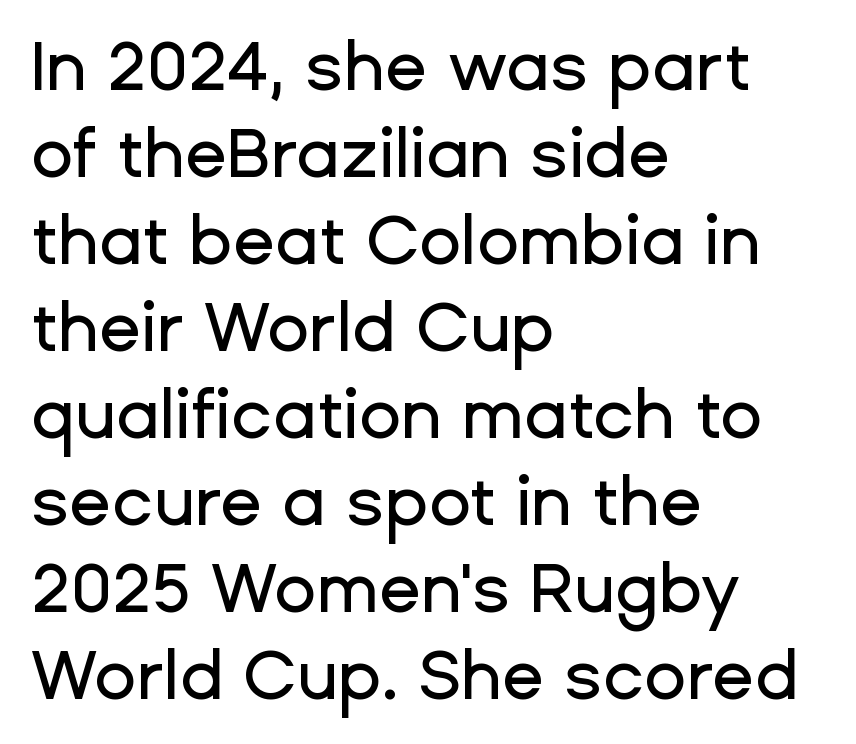
The tracking reads as untouched default to a designer's eye. This sample uses a sans-serif face. Regarding leading, the lines here are spaced in the standard way. Ordinary non-slanted type is in use.
